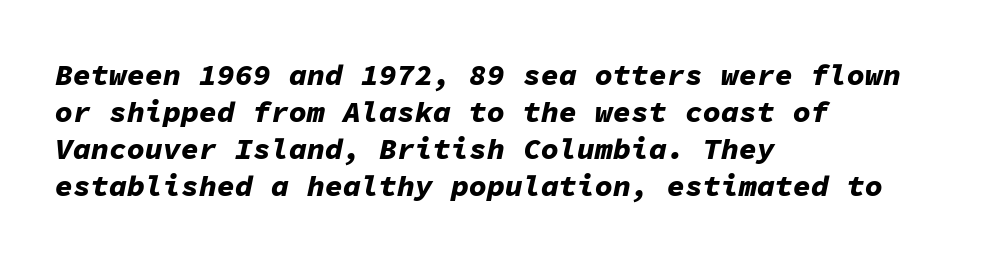
{"italic": "yes", "lean": "right", "slant_degrees": 11, "bold": "yes", "weight": "bold", "width": "normal", "stroke_contrast": "low", "x_height": "medium", "monospaced": "yes", "underline": "no", "align": "left", "line_spacing_ratio": 1.23, "letter_spacing": "normal", "letter_spacing_em": 0.0, "glyph_px": 30}
